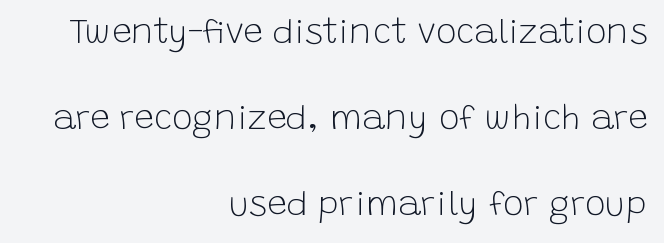
Q: Is the text bold? A: No.
Q: Is the text italic (slanted)? A: No, it is upright.
Q: Is the typeface a serif or a sans-serif typeface? A: Sans-serif.
Q: Is the text underlined? A: No.
Q: How is the paragraph aligned? A: Right-aligned.
Q: Is the spacing between letters normal or unusually wide? A: Normal.
Q: Is the spacing between lines tight, normal or loose? A: Loose.
Q: Width (condensed, normal, or wide)? A: Normal.
Q: Stroke contrast? A: Low.
Q: x-height? A: Large.
Q: Monospaced? A: No.
